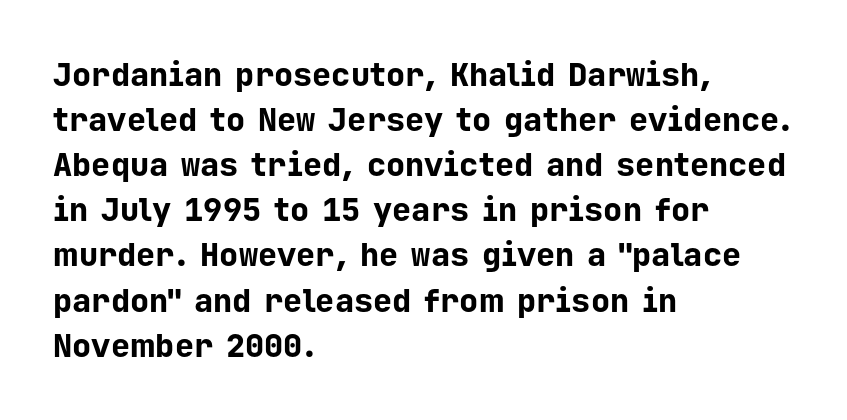
{"serif": "no", "italic": "no", "bold": "yes", "weight": "bold", "width": "normal", "stroke_contrast": "low", "x_height": "medium", "monospaced": "yes", "underline": "no", "align": "left", "line_spacing": "normal", "line_spacing_ratio": 1.41, "letter_spacing": "normal", "letter_spacing_em": 0.0, "glyph_px": 32}
